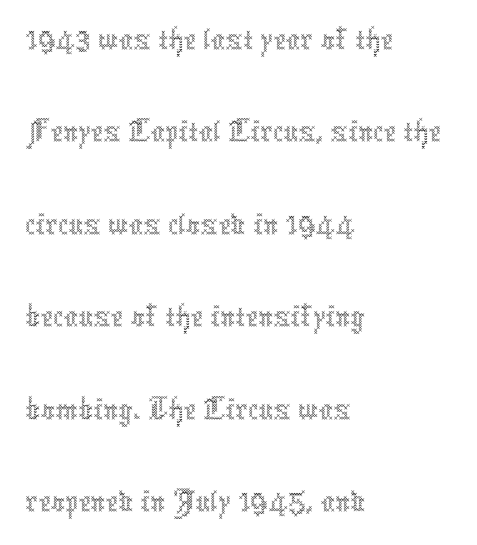
{"italic": "no", "bold": "no", "weight": "thin", "width": "condensed", "x_height": "medium", "monospaced": "no", "underline": "no", "align": "left", "line_spacing": "normal", "line_spacing_ratio": 1.32, "letter_spacing": "normal", "letter_spacing_em": 0.0, "glyph_px": 70}
